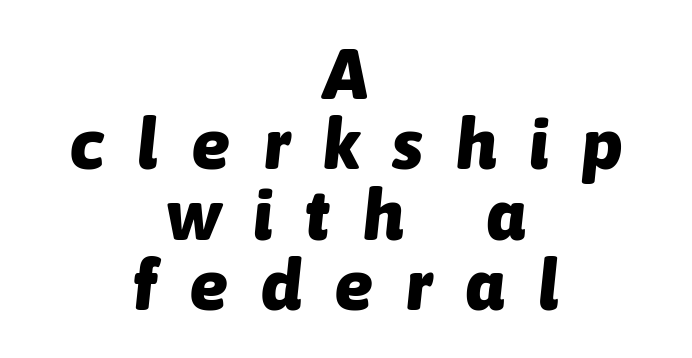
Is the block centered? Yes — each line is placed symmetrically about the middle. The line-height multiplier appears low, near solid setting. There's an unmistakable incline to the writing here. Weight: bold. Students, note that the glyphs here are deliberately spaced far apart. A bare baseline throughout the passage.
